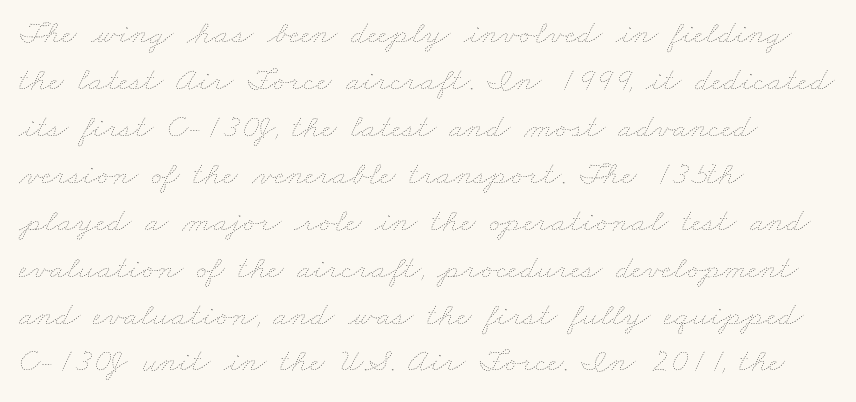
Q: Is the text bold? A: No.
Q: Is the text underlined? A: No.
Q: How is the paragraph aligned? A: Left-aligned.
Q: Is the spacing between letters normal or unusually wide? A: Normal.
Q: Is the spacing between lines tight, normal or loose? A: Normal.
Q: Width (condensed, normal, or wide)? A: Wide.
Q: Stroke contrast? A: Low.
Q: x-height? A: Small.
Q: Monospaced? A: No.
